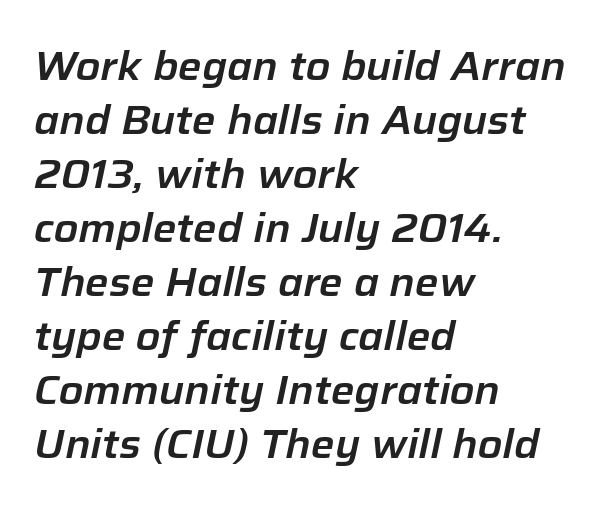
The passage shown stacks its lines at a standard gap. Every character sits at an angle, as italics do. Casual observation: everything's shoved over to the left. Students, note that the glyphs here touch the page at normal intervals.
